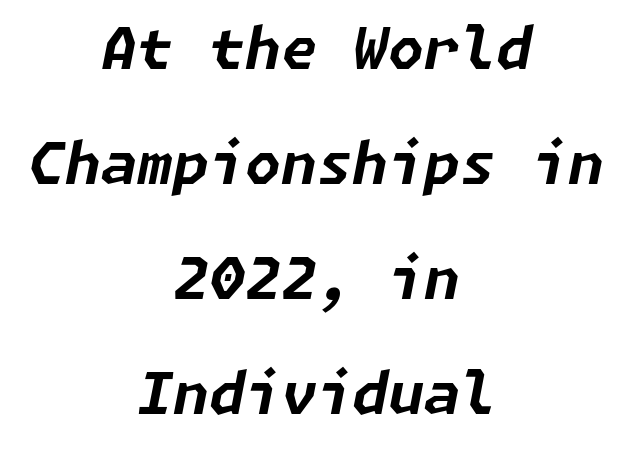
{"italic": "yes", "lean": "right", "slant_degrees": 11, "bold": "yes", "weight": "bold", "width": "normal", "stroke_contrast": "low", "x_height": "medium", "underline": "no", "align": "center", "line_spacing": "loose", "line_spacing_ratio": 1.98, "letter_spacing": "normal", "letter_spacing_em": 0.0, "glyph_px": 58}
